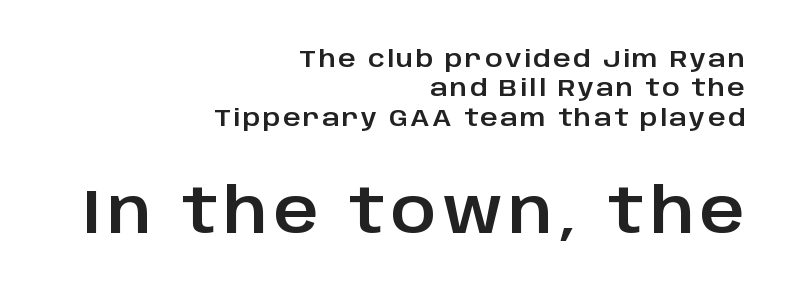
Q: Is the text italic (slanted)? A: No, it is upright.
Q: Is the typeface a serif or a sans-serif typeface? A: Sans-serif.
Q: Is the text underlined? A: No.
Q: How is the paragraph aligned? A: Right-aligned.
Q: Which block of text is set in a larger size, the first (top) or the second (bottom)? A: The second (bottom) one.
Q: Width (condensed, normal, or wide)? A: Normal.
Q: Stroke contrast? A: Low.
Q: x-height? A: Large.
Q: Monospaced? A: No.
